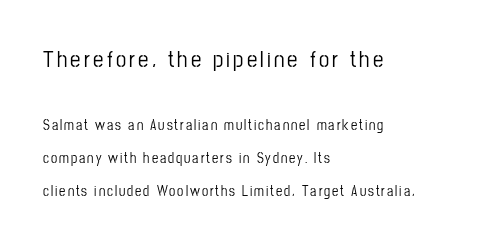
The image shows 23 px text type, upright; set left-aligned, loose line spacing (2.34x), not underlined; the first (top) block is 1.64x larger.
